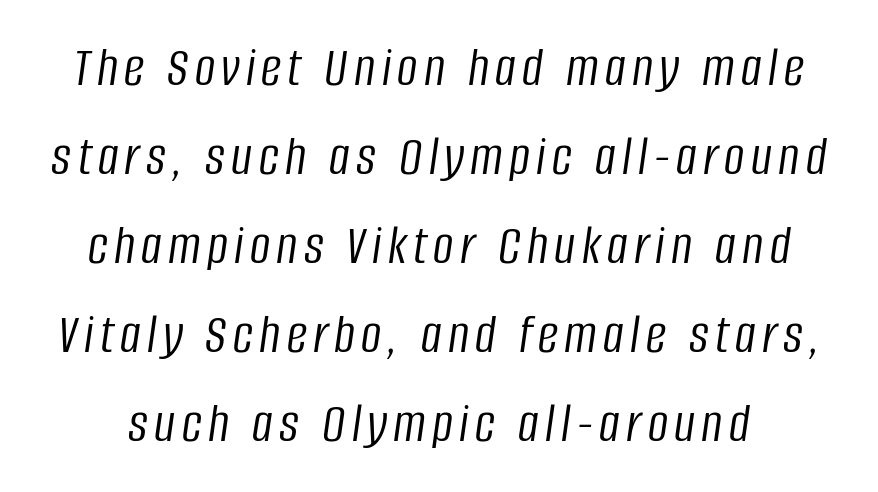
Q: Is the text bold? A: No.
Q: Is the text italic (slanted)? A: Yes, it leans right by about 8 degrees.
Q: Is the text underlined? A: No.
Q: Is the spacing between lines tight, normal or loose? A: Normal.
Q: Width (condensed, normal, or wide)? A: Condensed.
Q: Stroke contrast? A: Low.
Q: x-height? A: Large.
Q: Monospaced? A: No.
